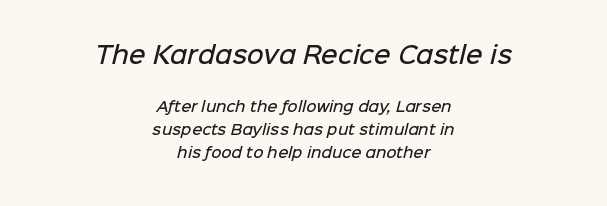
Q: Is the text bold? A: Semi-bold.
Q: Is the text underlined? A: No.
Q: How is the paragraph aligned? A: Centered.
Q: Is the spacing between letters normal or unusually wide? A: Normal.
Q: Is the spacing between lines tight, normal or loose? A: Normal.
Q: Which block of text is set in a larger size, the first (top) or the second (bottom)? A: The first (top) one.
